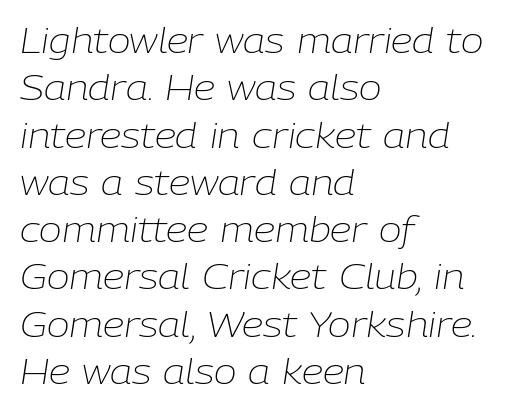
{"italic": "yes", "lean": "right", "slant_degrees": 9, "bold": "no", "weight": "light", "width": "normal", "stroke_contrast": "low", "x_height": "medium", "monospaced": "no", "underline": "no", "align": "left", "line_spacing": "normal", "line_spacing_ratio": 1.39, "letter_spacing": "normal", "letter_spacing_em": 0.0, "glyph_px": 34}
